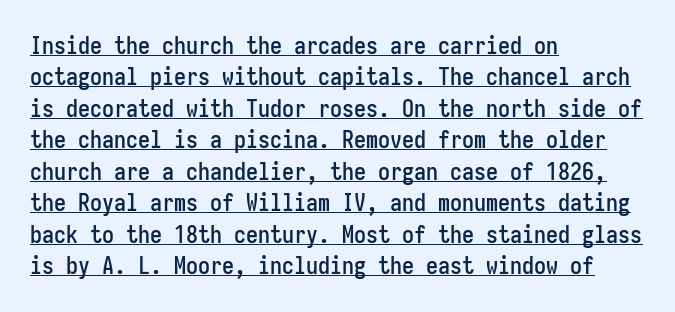
No italicization has been applied; the sample stays upright. Which margin do the lines hug? The left one — the right edge is uneven. The horizontal fit of the characters is conventional and even. This is underlined copy, the kind a proofreader might mark for attention.
